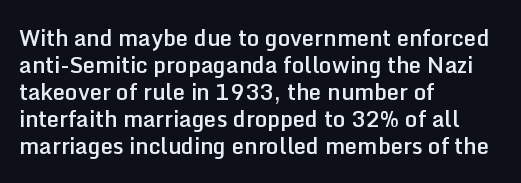
The image shows 22 px text type, upright; set left-aligned, line spacing 1.23x, normal letter spacing, not underlined.
